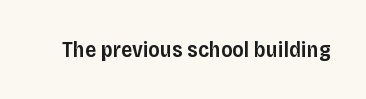
{"italic": "no", "bold": "semi", "underline": "no", "letter_spacing": "normal", "letter_spacing_em": 0.0, "glyph_px": 22}
